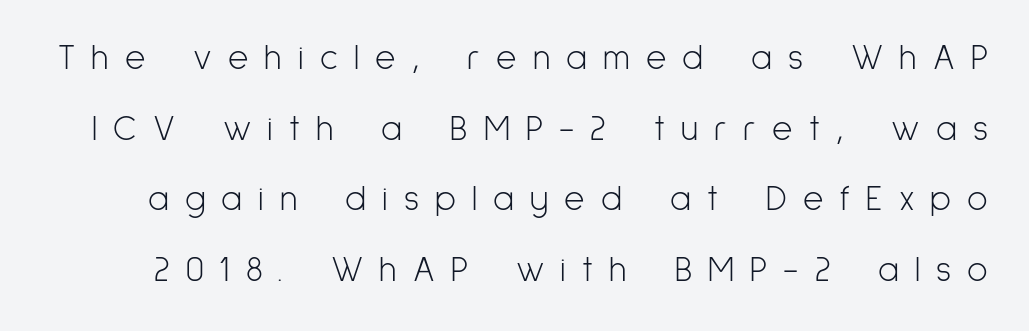
{"serif": "no", "italic": "no", "bold": "no", "weight": "light", "width": "condensed", "stroke_contrast": "low", "x_height": "medium", "monospaced": "no", "underline": "no", "line_spacing": "loose", "line_spacing_ratio": 2.02, "letter_spacing": "wide", "letter_spacing_em": 0.46, "glyph_px": 35}
